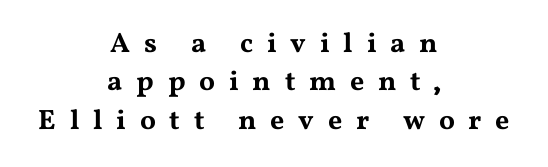
Q: Is the text italic (slanted)? A: No, it is upright.
Q: Is the typeface a serif or a sans-serif typeface? A: Serif.
Q: Is the text underlined? A: No.
Q: How is the paragraph aligned? A: Centered.
Q: Is the spacing between letters normal or unusually wide? A: Unusually wide.
Q: Is the spacing between lines tight, normal or loose? A: Normal.
Q: Width (condensed, normal, or wide)? A: Wide.
Q: Stroke contrast? A: Medium.
Q: x-height? A: Medium.
Q: Monospaced? A: No.
